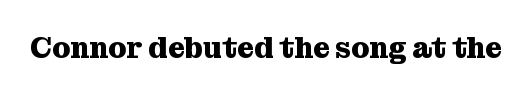
{"serif": "yes", "italic": "no", "bold": "yes", "weight": "heavy", "width": "normal", "stroke_contrast": "medium", "x_height": "medium", "monospaced": "no", "underline": "no", "letter_spacing": "normal", "letter_spacing_em": 0.0, "glyph_px": 29}
